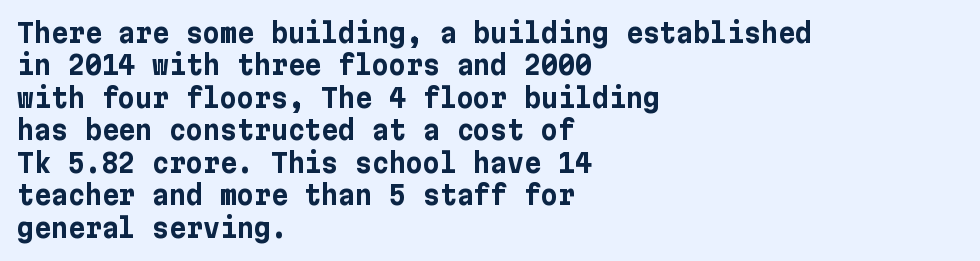
The image shows 26 px bold type, upright; set left-aligned, normal line spacing (1.25x), normal letter spacing, not underlined.
